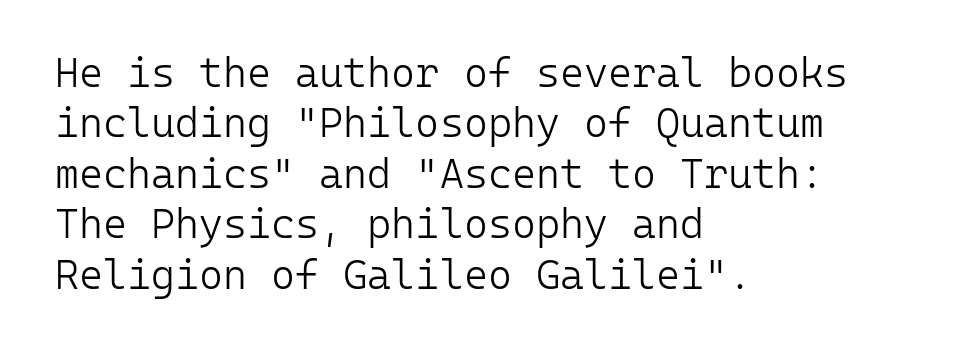
{"serif": "no", "italic": "no", "bold": "no", "weight": "light", "width": "normal", "stroke_contrast": "low", "x_height": "medium", "monospaced": "yes", "underline": "no", "align": "left", "line_spacing_ratio": 1.23, "letter_spacing": "normal", "letter_spacing_em": 0.0, "glyph_px": 41}
